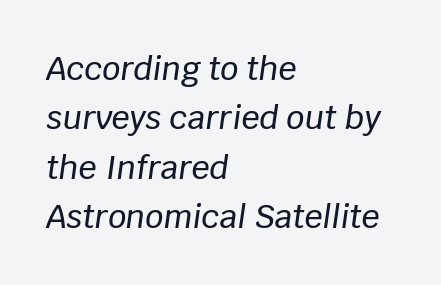
Students, observe: this is what conventionally led text looks like. Is the type slanted? Yes — the strokes lean at a clear angle. Letter spacing: default. Looks like regular typesetting: each glyph gets only the width it needs. Letters rest on an invisible, unmarked baseline. A classic flush-left, rag-right setting is used for this passage.
